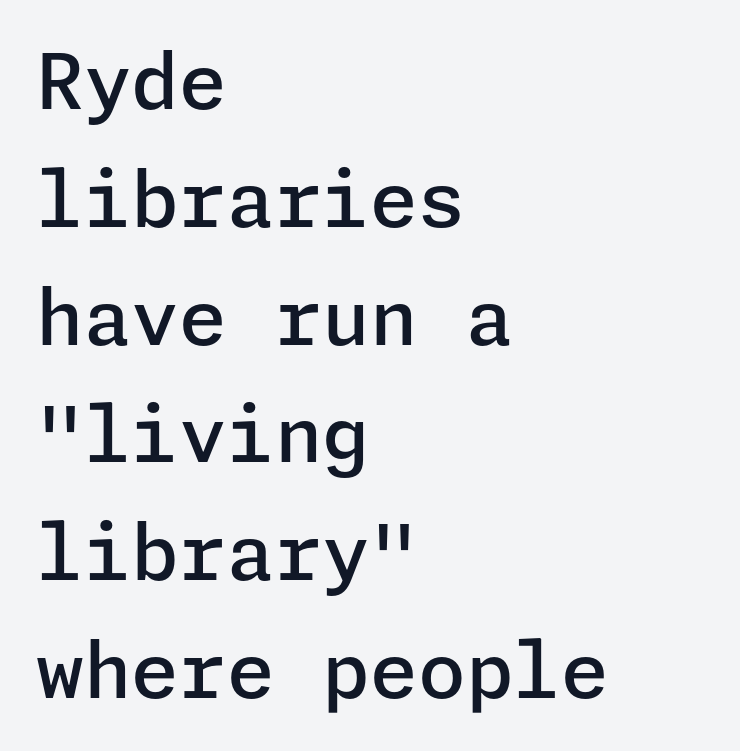
Q: Is the text bold? A: Semi-bold.
Q: Is the text italic (slanted)? A: No, it is upright.
Q: Is the typeface a serif or a sans-serif typeface? A: Sans-serif.
Q: Is the text underlined? A: No.
Q: How is the paragraph aligned? A: Left-aligned.
Q: Is the spacing between letters normal or unusually wide? A: Normal.
Q: Is the spacing between lines tight, normal or loose? A: Normal.
Q: Width (condensed, normal, or wide)? A: Normal.
Q: Stroke contrast? A: Low.
Q: x-height? A: Medium.
